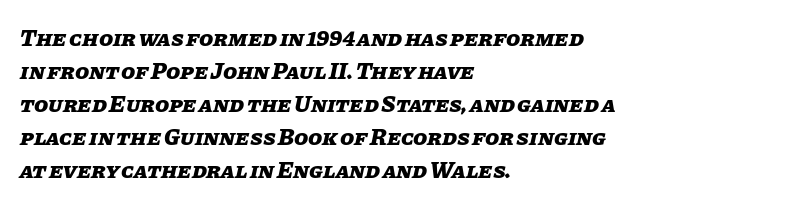
Q: Is the text bold? A: Yes.
Q: Is the text italic (slanted)? A: Yes, it leans right by about 11 degrees.
Q: Is the text underlined? A: No.
Q: How is the paragraph aligned? A: Left-aligned.
Q: Is the spacing between letters normal or unusually wide? A: Normal.
Q: Is the spacing between lines tight, normal or loose? A: Normal.
